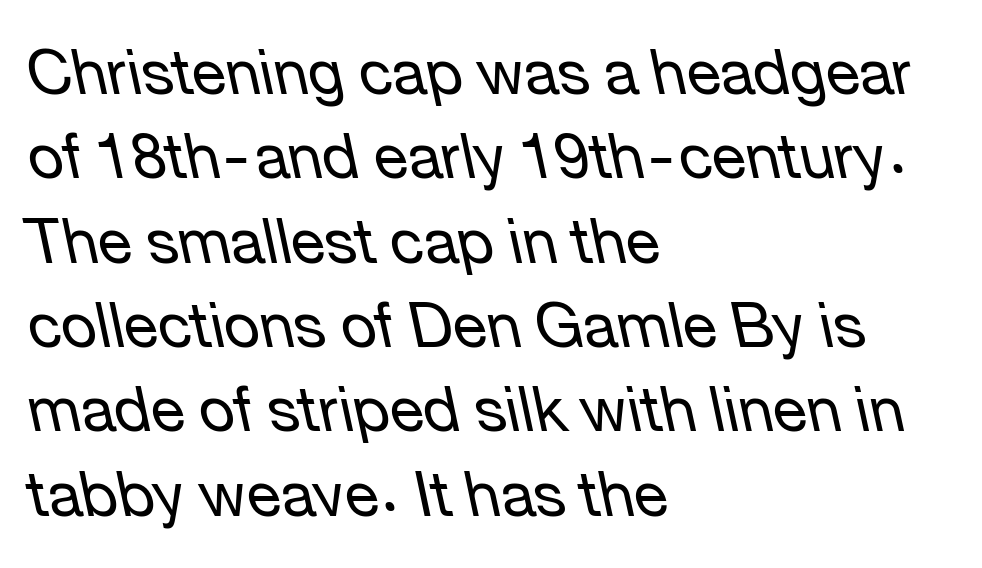
Note the varied advance widths — an 'i' is clearly narrower than an 'm'. The compositor pushed each line to the left boundary. The vertical gap from one line to the next is medium. Bold? No — there's no thickening of the strokes. In terms of letterspacing, this is plain default setting. The zone under the glyphs is completely vacant.
